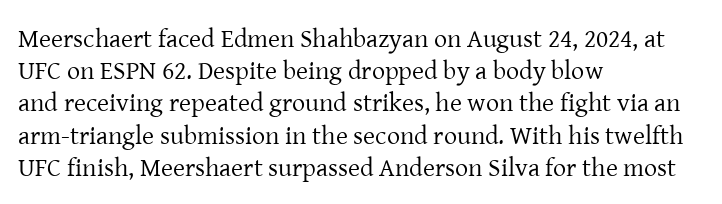
The image shows 26 px text type, upright; set left-aligned, line spacing 1.24x, normal letter spacing, not underlined.
